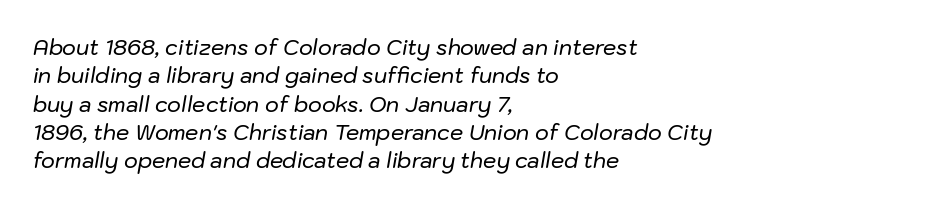
Q: Is the text italic (slanted)? A: Yes, it leans right by about 10 degrees.
Q: Is the text underlined? A: No.
Q: How is the paragraph aligned? A: Left-aligned.
Q: Is the spacing between letters normal or unusually wide? A: Normal.
Q: Is the spacing between lines tight, normal or loose? A: Normal.
